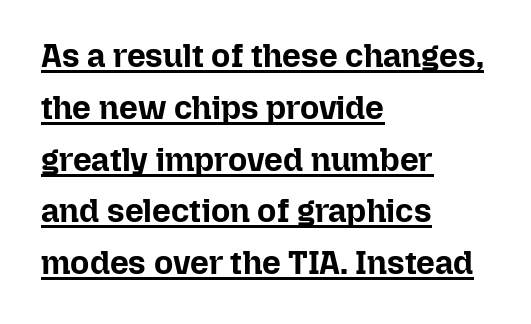
The image shows 33 px bold type, upright; set left-aligned, normal line spacing (1.57x), normal letter spacing, underlined; low stroke contrast and a medium x-height.
